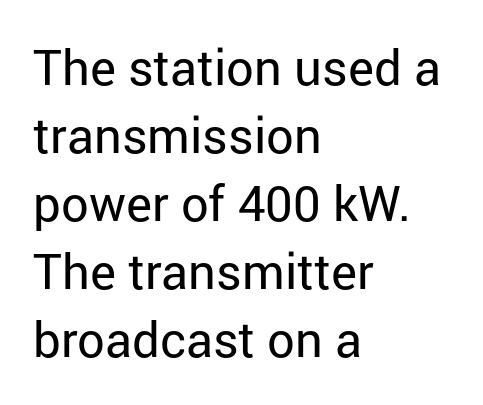
The image shows 49 px regular-weight sans-serif type, upright; set left-aligned, normal line spacing (1.39x), normal letter spacing, not underlined; low stroke contrast and a medium x-height.
